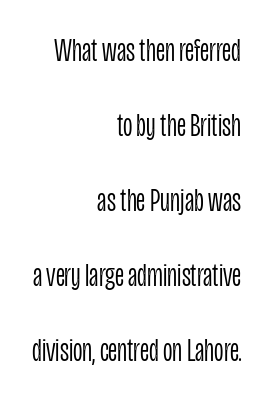
How would I describe the line gaps? Wide and relaxed. The passage shown is typed in a proportional face where columns would drift. The rendering shows plain stroke endings on the letterforms — a sans-serif design. Rendered with straight, roman letterforms.
